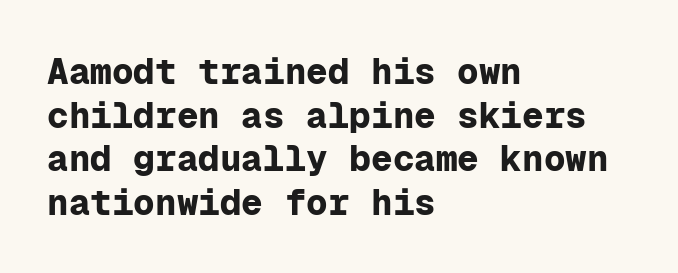
Check under the words: just untouched page. In terms of letterspacing, this is plain default setting. Type style note: lacks serifs. A classic flush-left, rag-right setting is used for this passage. Is there any slant? The stems are plumb.
